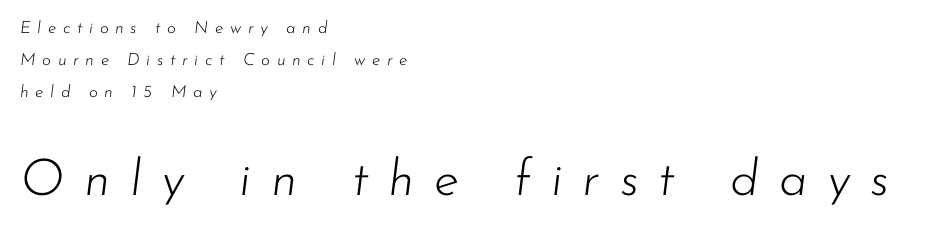
The image shows 51 px light type, italic (leaning right); set left-aligned, line spacing 1.87x, unusually wide letter spacing (+0.39 em), not underlined; the second (bottom) block is 3.0x larger; low stroke contrast and a small x-height.
